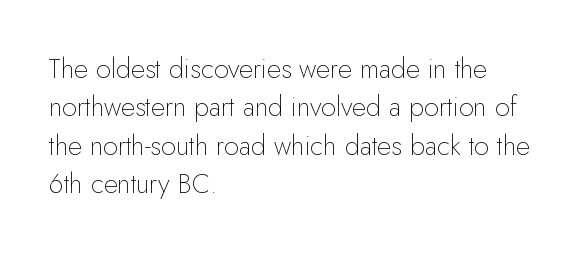
Q: Is the text bold? A: No.
Q: Is the text italic (slanted)? A: No, it is upright.
Q: Is the text underlined? A: No.
Q: How is the paragraph aligned? A: Left-aligned.
Q: Is the spacing between letters normal or unusually wide? A: Normal.
Q: Is the spacing between lines tight, normal or loose? A: Normal.
